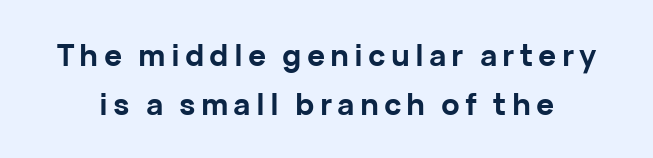
The area under the type is left untouched. This sample has the flowing, uneven cadence of proportional lettering. Observe the absence of serifs on each vertical stroke in this sample. These words are printed bold, with thick strokes throughout. Vertical spacing — default. Characters remain perfectly vertical along every line.
